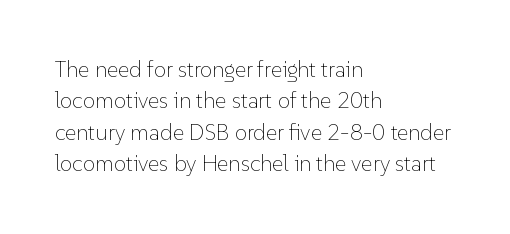
The image shows 22 px text type, upright; set left-aligned, normal line spacing (1.43x), normal letter spacing, not underlined.
